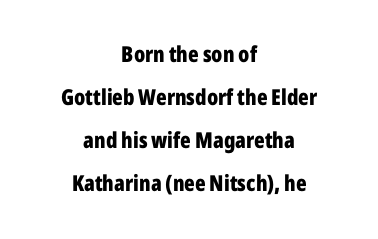
The image shows 22 px bold type, upright; set centered, loose line spacing (1.95x), normal letter spacing, not underlined.
